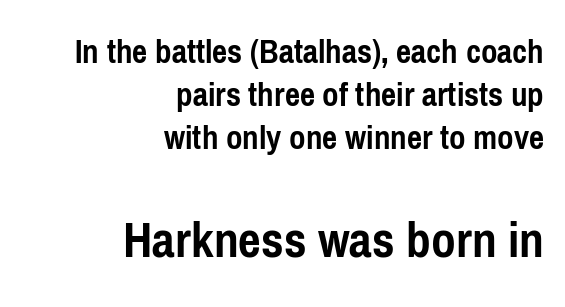
The image shows 54 px semibold, condensed sans-serif type, upright; set right-aligned, line spacing 1.2x, normal letter spacing, not underlined; the second (bottom) block is 1.5x larger; low stroke contrast and a medium x-height.
